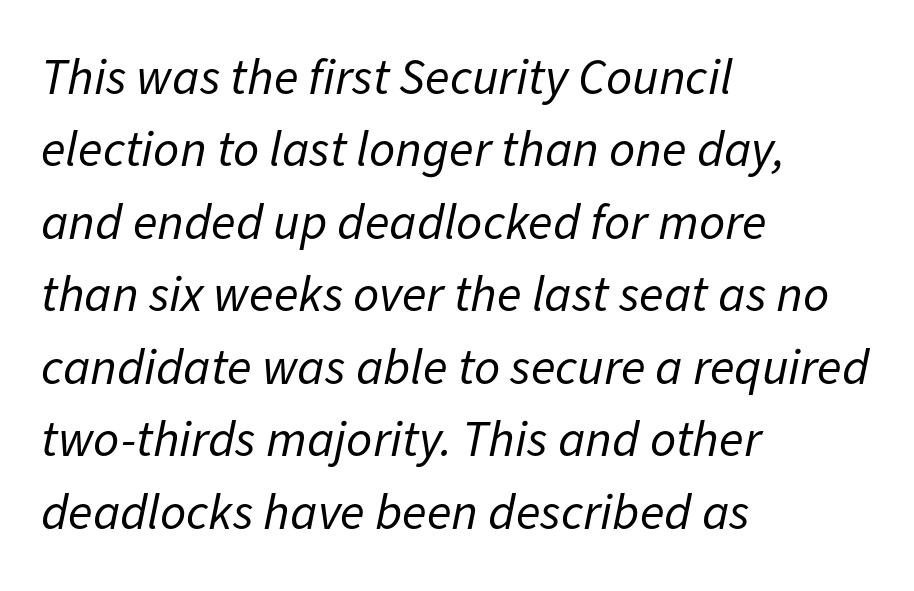
The image shows 51 px regular-weight type, italic (leaning right); set left-aligned, normal line spacing (1.42x), normal letter spacing, not underlined; low stroke contrast and a medium x-height.
